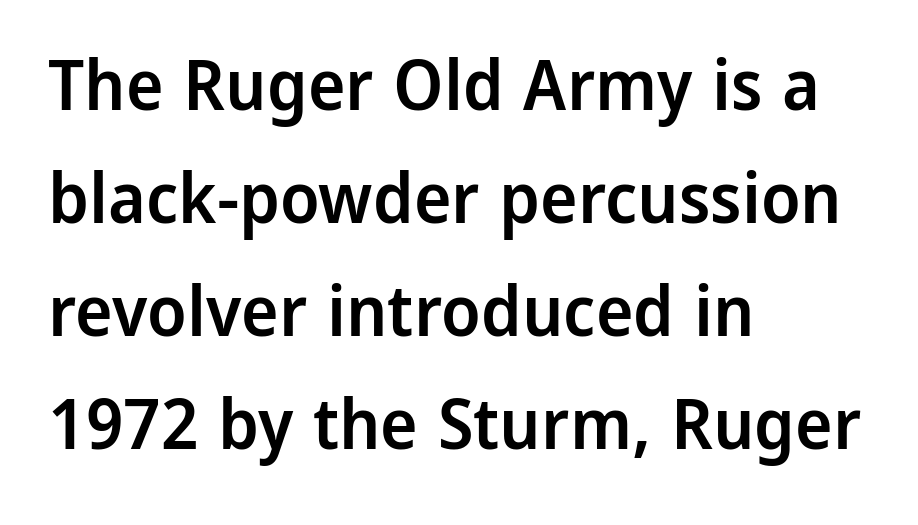
Q: Is the text bold? A: Semi-bold.
Q: Is the text italic (slanted)? A: No, it is upright.
Q: Is the typeface a serif or a sans-serif typeface? A: Sans-serif.
Q: Is the text underlined? A: No.
Q: How is the paragraph aligned? A: Left-aligned.
Q: Is the spacing between letters normal or unusually wide? A: Normal.
Q: Is the spacing between lines tight, normal or loose? A: Normal.
Q: Width (condensed, normal, or wide)? A: Normal.
Q: Stroke contrast? A: Low.
Q: x-height? A: Medium.
Q: Monospaced? A: No.
